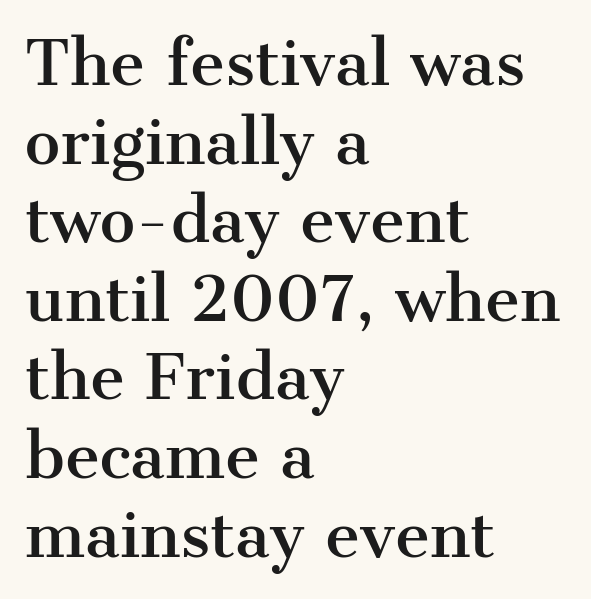
{"serif": "yes", "italic": "no", "width": "normal", "stroke_contrast": "medium", "x_height": "medium", "monospaced": "no", "underline": "no", "align": "left", "line_spacing": "normal", "line_spacing_ratio": 1.31, "letter_spacing": "normal", "letter_spacing_em": 0.0, "glyph_px": 60}
